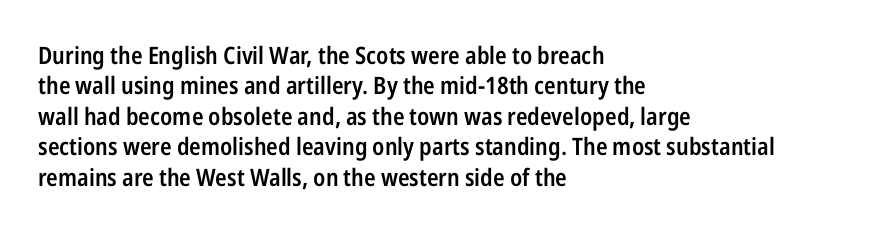
Q: Is the text bold? A: Semi-bold.
Q: Is the text italic (slanted)? A: No, it is upright.
Q: Is the text underlined? A: No.
Q: How is the paragraph aligned? A: Left-aligned.
Q: Is the spacing between letters normal or unusually wide? A: Normal.
Q: Is the spacing between lines tight, normal or loose? A: Normal.
